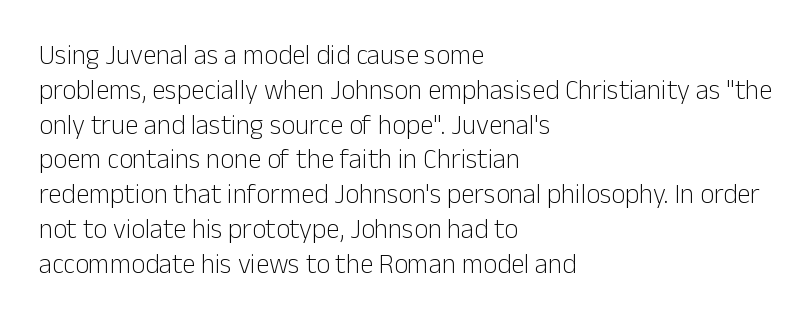
Q: Is the text bold? A: No.
Q: Is the text italic (slanted)? A: No, it is upright.
Q: Is the text underlined? A: No.
Q: How is the paragraph aligned? A: Left-aligned.
Q: Is the spacing between letters normal or unusually wide? A: Normal.
Q: Is the spacing between lines tight, normal or loose? A: Normal.
